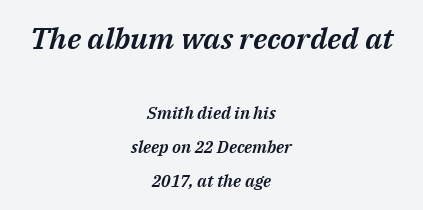
The image shows 30 px text type, italic (leaning right); set centered, loose line spacing (1.98x), normal letter spacing, not underlined; the first (top) block is 1.76x larger; medium stroke contrast and a medium x-height.
